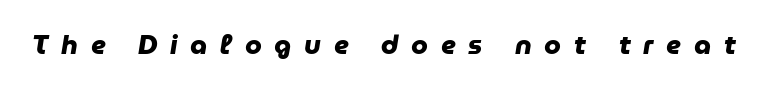
Weight check: bold — yes, fully. A bare baseline throughout the passage. This rendering widens character spacing well past its baseline value.
